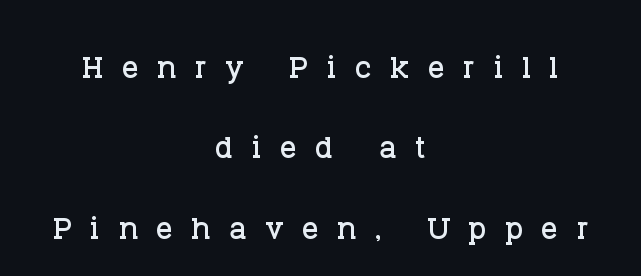
Q: Is the text italic (slanted)? A: No, it is upright.
Q: Is the typeface a serif or a sans-serif typeface? A: Serif.
Q: Is the text underlined? A: No.
Q: How is the paragraph aligned? A: Centered.
Q: Is the spacing between letters normal or unusually wide? A: Unusually wide.
Q: Is the spacing between lines tight, normal or loose? A: Loose.
Q: Width (condensed, normal, or wide)? A: Normal.
Q: Stroke contrast? A: Low.
Q: x-height? A: Large.
Q: Monospaced? A: No.
